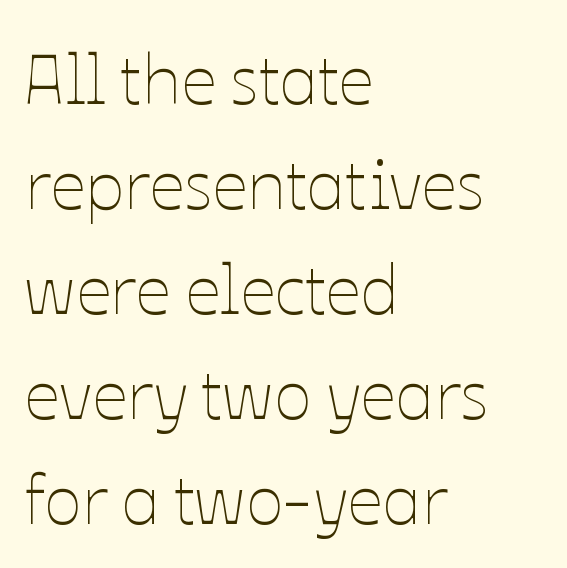
The image shows 70 px thin type, upright; set left-aligned, normal line spacing (1.5x), normal letter spacing, not underlined; low stroke contrast and a medium x-height.
